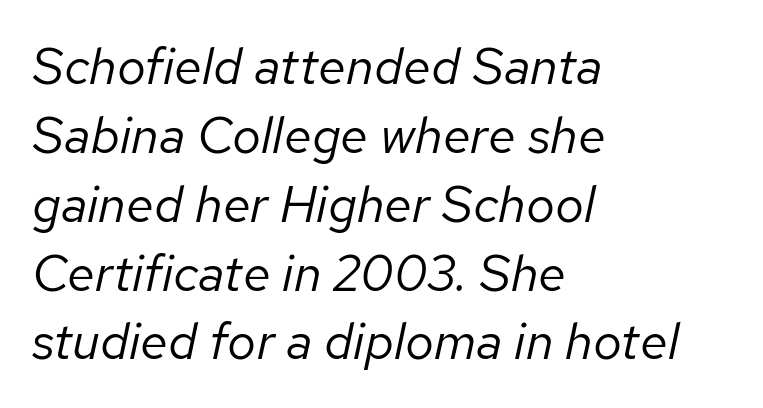
The image shows 51 px regular-weight type, italic (leaning right); set left-aligned, normal line spacing (1.35x), normal letter spacing, not underlined; low stroke contrast and a medium x-height.
